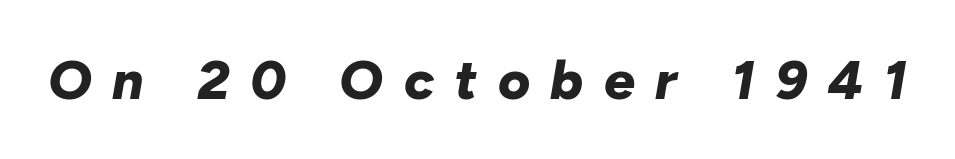
Honestly, there is no underline to notice here at all. Thick stems and heavy bowls — unmistakably bold. Someone cranked the tracking dial way up on this one. Character widths vary here, with narrow letters taking less room than wide ones. Quick note: italic.
